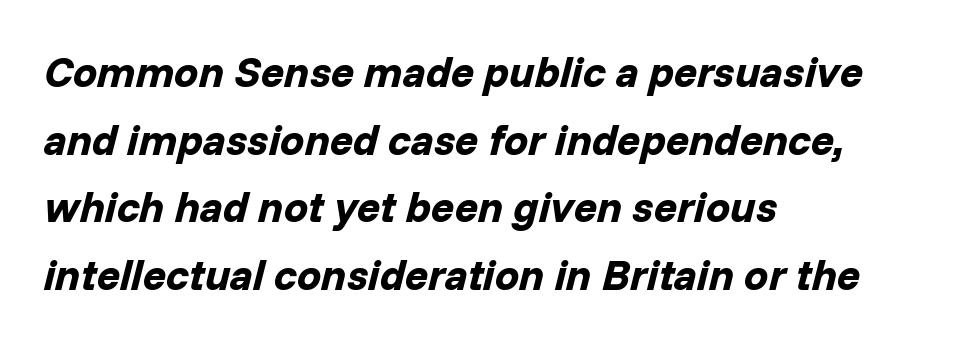
The image shows 43 px bold type, italic (leaning right); set left-aligned, normal line spacing (1.57x), normal letter spacing, not underlined; low stroke contrast and a medium x-height.
